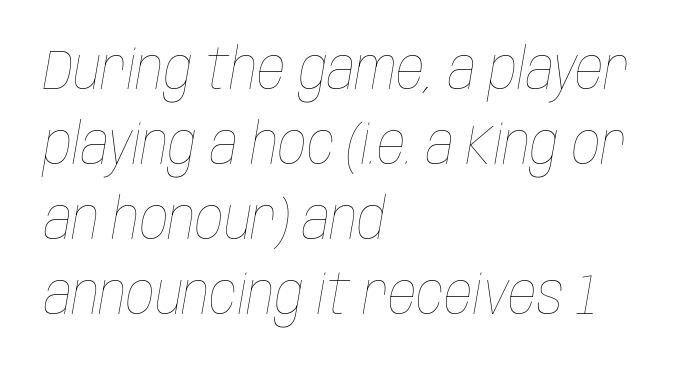
Glance below the letters and you will spot only blank space. The font's italic variant was chosen for this text. The weight would be labelled regular, book, light, or lighter still. The rag falls on the right side of this text block. Character widths vary here, with narrow letters taking less room than wide ones.
